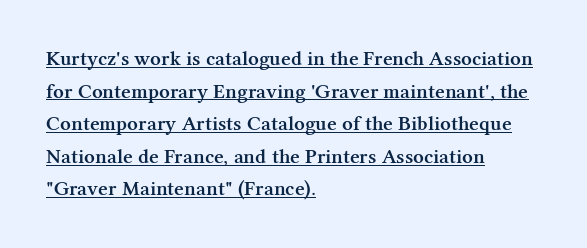
{"italic": "no", "bold": "semi", "underline": "yes", "align": "left", "line_spacing": "normal", "line_spacing_ratio": 1.55, "letter_spacing": "normal", "letter_spacing_em": 0.0, "glyph_px": 21}
